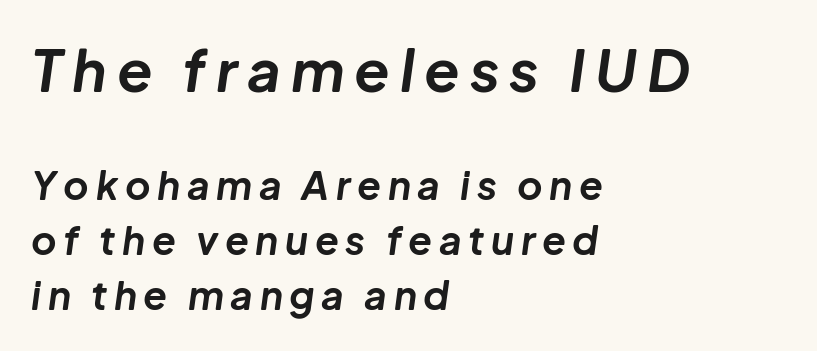
The image shows 58 px bold type, italic (leaning right); set left-aligned, normal line spacing (1.41x), not underlined; the first (top) block is 1.49x larger; low stroke contrast and a medium x-height.
